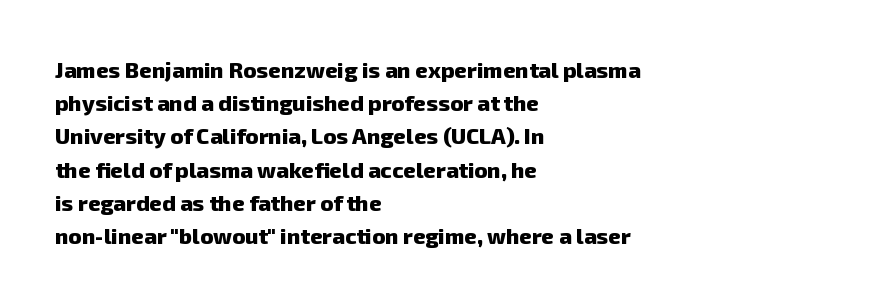
Q: Is the text bold? A: Yes.
Q: Is the text underlined? A: No.
Q: How is the paragraph aligned? A: Left-aligned.
Q: Is the spacing between letters normal or unusually wide? A: Normal.
Q: Is the spacing between lines tight, normal or loose? A: Normal.
